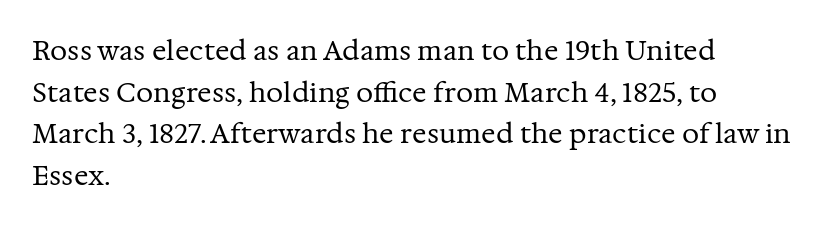
The image shows 27 px text type, upright; set left-aligned, normal line spacing (1.54x), normal letter spacing, not underlined.
